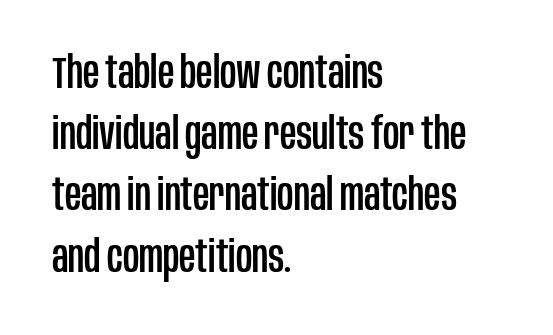
In terms of letterspacing, this is plain default setting. Each letter's strokes conclude bluntly, with no projecting serifs. Ordinary non-slanted type is in use. Varying glyph widths throughout — classic text-font behaviour. How would I describe the line gaps? Plain and ordinary. These lines stack with their left ends in a neat column.
